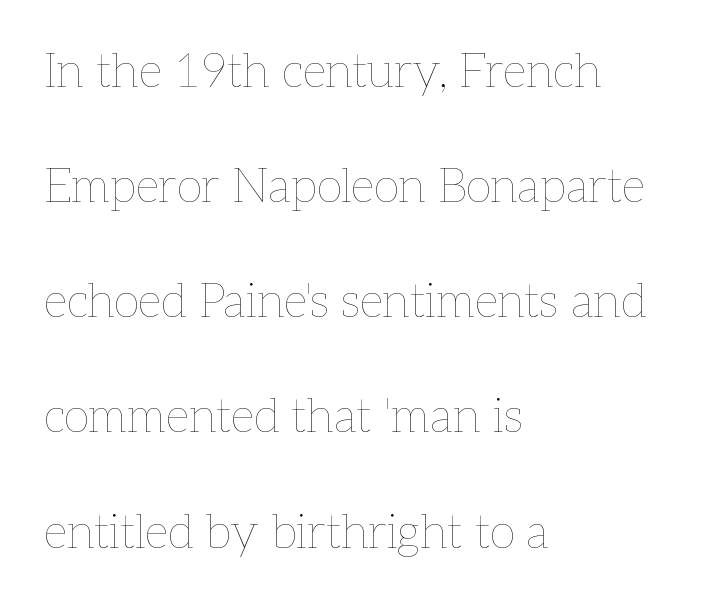
{"italic": "no", "bold": "no", "weight": "thin", "width": "normal", "stroke_contrast": "low", "x_height": "medium", "monospaced": "no", "underline": "no", "align": "left", "line_spacing": "loose", "line_spacing_ratio": 2.45, "letter_spacing": "normal", "letter_spacing_em": 0.0, "glyph_px": 47}
